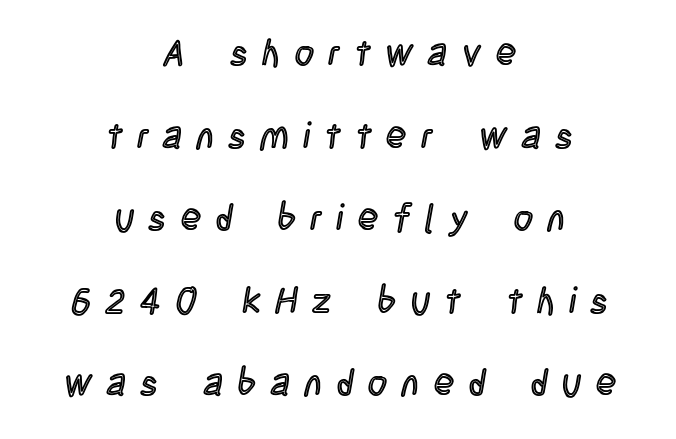
The tracking jumps out immediately: characters are airy and widely separated. The rendering positions every line midway between the sides. If you measured baseline to baseline, you'd find a long distance. Decoration check: the copy has no underline. Note the varied advance widths — an 'i' is clearly narrower than an 'm'.
